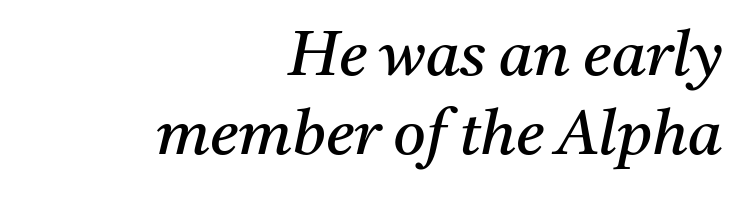
Q: Is the text bold? A: No.
Q: Is the text italic (slanted)? A: Yes, it leans right by about 11 degrees.
Q: Is the typeface a serif or a sans-serif typeface? A: Serif.
Q: Is the text underlined? A: No.
Q: How is the paragraph aligned? A: Right-aligned.
Q: Is the spacing between letters normal or unusually wide? A: Normal.
Q: Is the spacing between lines tight, normal or loose? A: Normal.
Q: Width (condensed, normal, or wide)? A: Normal.
Q: Stroke contrast? A: Medium.
Q: x-height? A: Medium.
Q: Monospaced? A: No.
